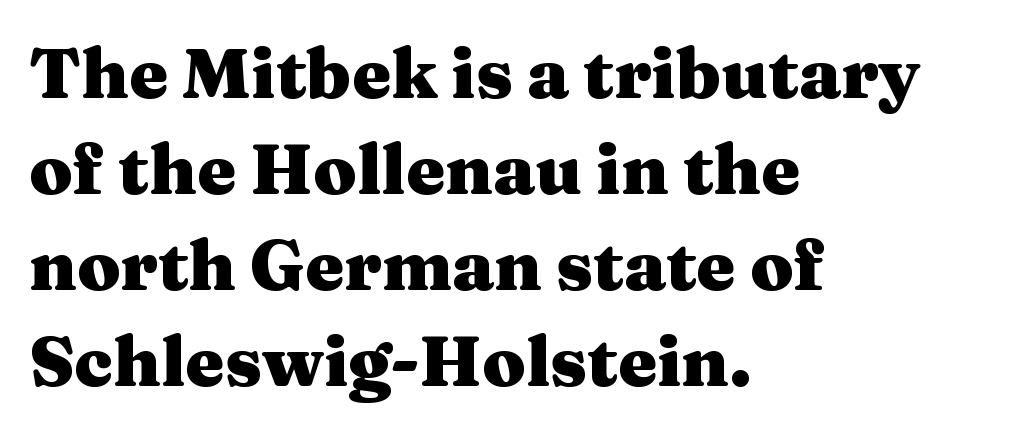
Q: Is the text bold? A: Yes.
Q: Is the text italic (slanted)? A: No, it is upright.
Q: Is the typeface a serif or a sans-serif typeface? A: Serif.
Q: Is the text underlined? A: No.
Q: How is the paragraph aligned? A: Left-aligned.
Q: Is the spacing between letters normal or unusually wide? A: Normal.
Q: Is the spacing between lines tight, normal or loose? A: Normal.
Q: Width (condensed, normal, or wide)? A: Wide.
Q: Stroke contrast? A: Medium.
Q: x-height? A: Medium.
Q: Monospaced? A: No.
